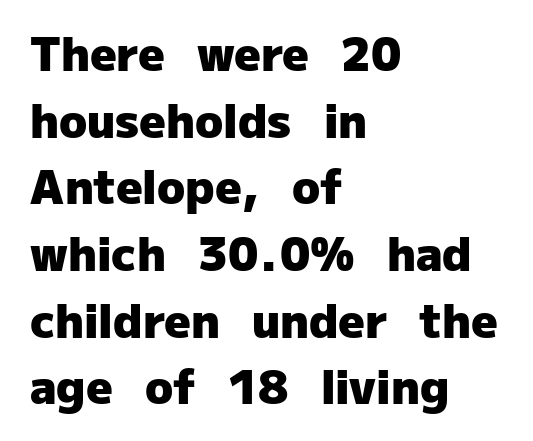
Q: Is the text bold? A: Yes.
Q: Is the text italic (slanted)? A: No, it is upright.
Q: Is the typeface a serif or a sans-serif typeface? A: Sans-serif.
Q: Is the text underlined? A: No.
Q: How is the paragraph aligned? A: Left-aligned.
Q: Is the spacing between letters normal or unusually wide? A: Normal.
Q: Is the spacing between lines tight, normal or loose? A: Normal.
Q: Width (condensed, normal, or wide)? A: Normal.
Q: Stroke contrast? A: Low.
Q: x-height? A: Medium.
Q: Monospaced? A: No.
